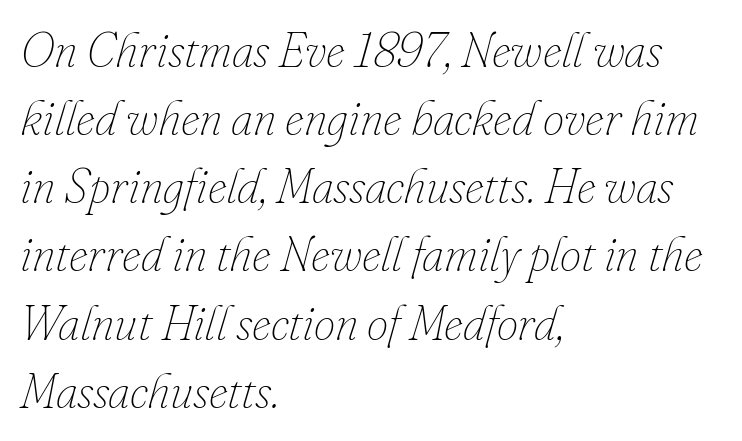
Q: Is the text bold? A: No.
Q: Is the text italic (slanted)? A: Yes, it leans right by about 16 degrees.
Q: Is the text underlined? A: No.
Q: How is the paragraph aligned? A: Left-aligned.
Q: Is the spacing between letters normal or unusually wide? A: Normal.
Q: Is the spacing between lines tight, normal or loose? A: Normal.
Q: Width (condensed, normal, or wide)? A: Normal.
Q: Stroke contrast? A: Low.
Q: x-height? A: Small.
Q: Monospaced? A: No.
